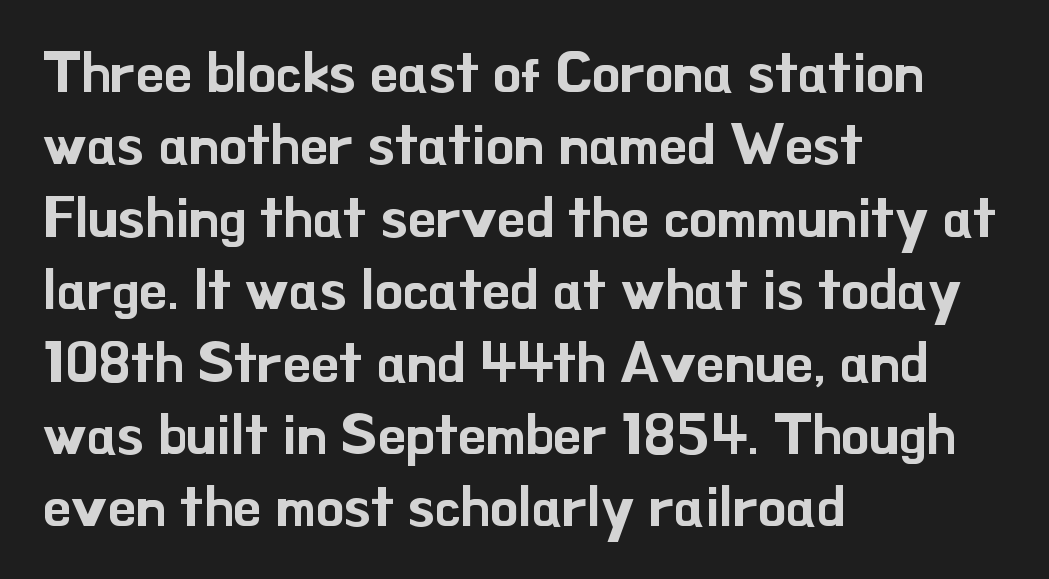
A typesetter would call this leading conventional body-copy spacing. It's the straight-up-and-down kind of type. The font family rendered here belongs to the sans-serif group. Every row of glyphs begins at an identical x-position on the left. Looks like regular typesetting: each glyph gets only the width it needs.
